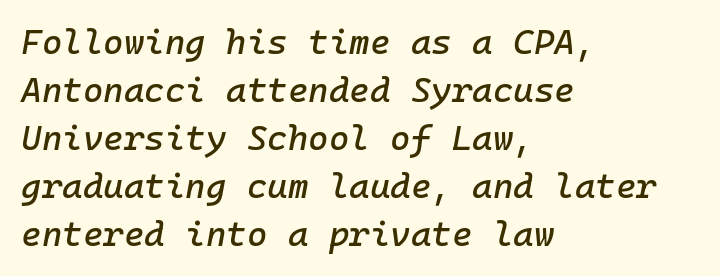
{"italic": "yes", "lean": "right", "slant_degrees": 10, "width": "normal", "stroke_contrast": "low", "x_height": "medium", "underline": "no", "align": "left", "line_spacing": "normal", "line_spacing_ratio": 1.37, "letter_spacing": "normal", "letter_spacing_em": 0.0, "glyph_px": 35}
